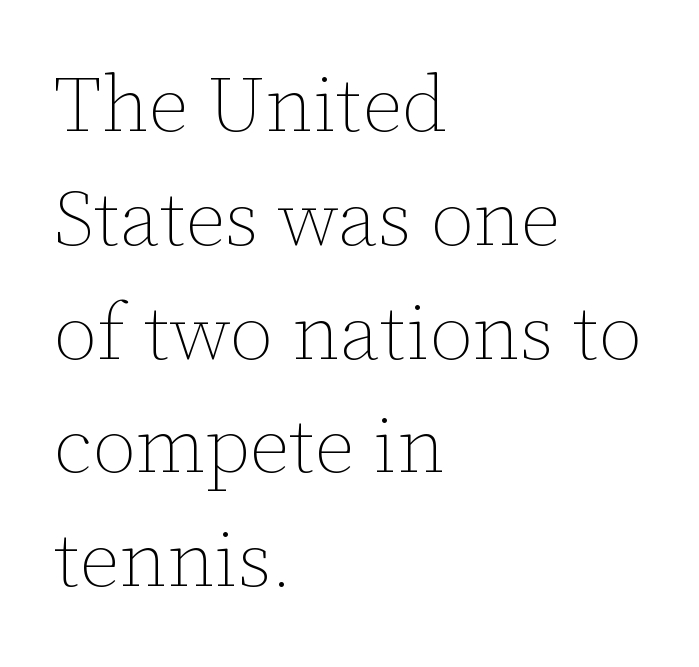
Q: Is the text bold? A: No.
Q: Is the text italic (slanted)? A: No, it is upright.
Q: Is the text underlined? A: No.
Q: How is the paragraph aligned? A: Left-aligned.
Q: Is the spacing between letters normal or unusually wide? A: Normal.
Q: Is the spacing between lines tight, normal or loose? A: Normal.
Q: Width (condensed, normal, or wide)? A: Normal.
Q: Stroke contrast? A: Low.
Q: x-height? A: Medium.
Q: Monospaced? A: No.
